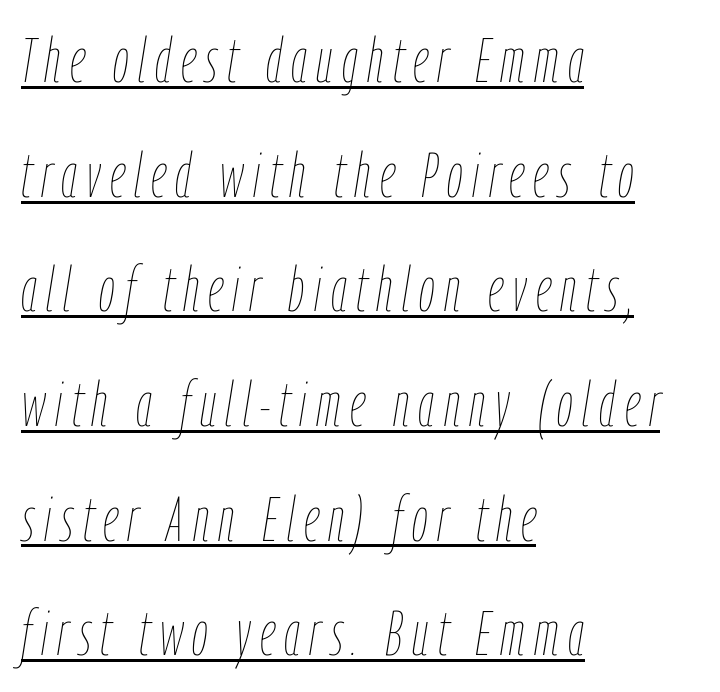
Q: Is the text bold? A: No.
Q: Is the text italic (slanted)? A: Yes, it leans right by about 9 degrees.
Q: Is the text underlined? A: Yes.
Q: How is the paragraph aligned? A: Left-aligned.
Q: Width (condensed, normal, or wide)? A: Condensed.
Q: Stroke contrast? A: Low.
Q: x-height? A: Medium.
Q: Monospaced? A: No.
